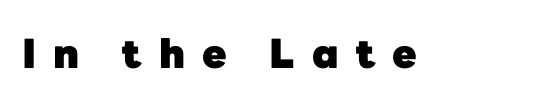
The letters advance in unequal steps, a hallmark of proportional type. Every letter is thick-stroked: bold, no question. The space directly below the letters is spotless. This rendering employs a face without finishing strokes, i.e., a sans-serif.
